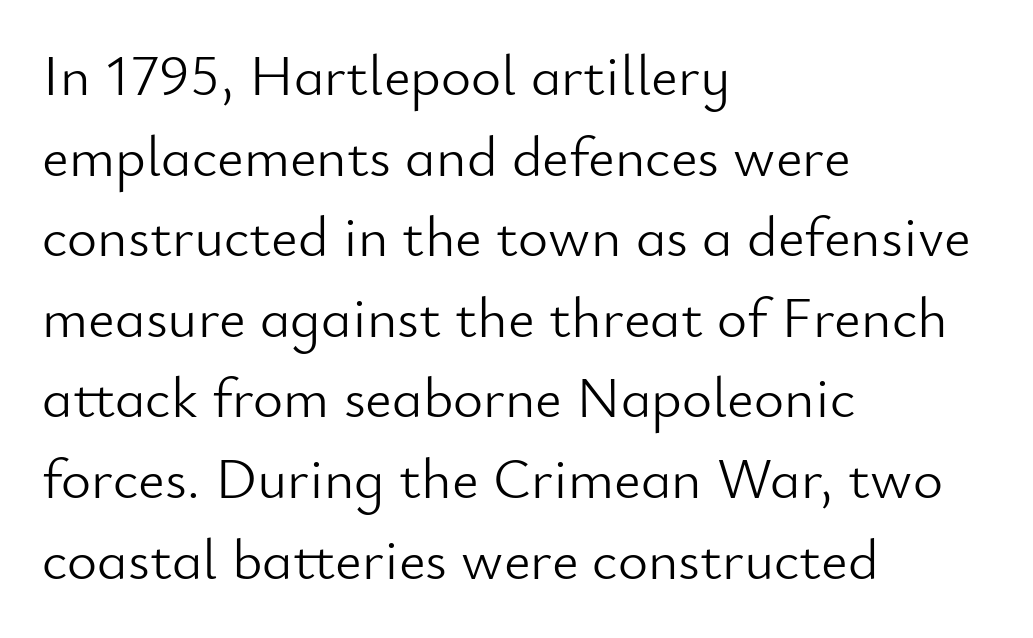
Students, observe: this is what conventionally led text looks like. The compositor pushed each line to the left boundary. The typeface chosen for these lines omits serifs. The area under the type is left untouched. A typesetter would call this zero additional tracking. The face used here is proportionally spaced, like ordinary book or web type.
